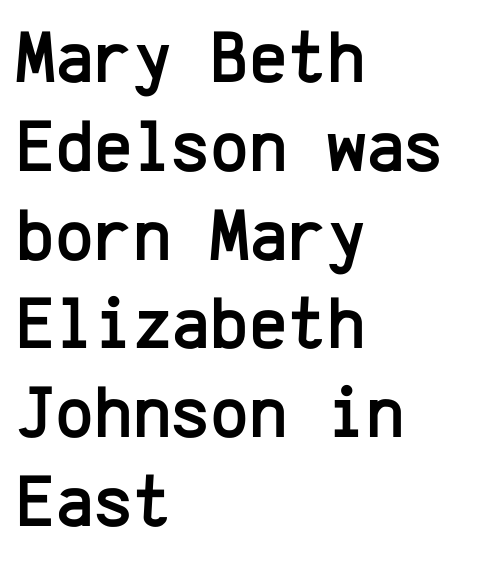
{"serif": "no", "italic": "no", "width": "normal", "stroke_contrast": "low", "x_height": "medium", "monospaced": "yes", "underline": "no", "align": "left", "line_spacing_ratio": 1.2, "letter_spacing": "normal", "letter_spacing_em": 0.0, "glyph_px": 74}
